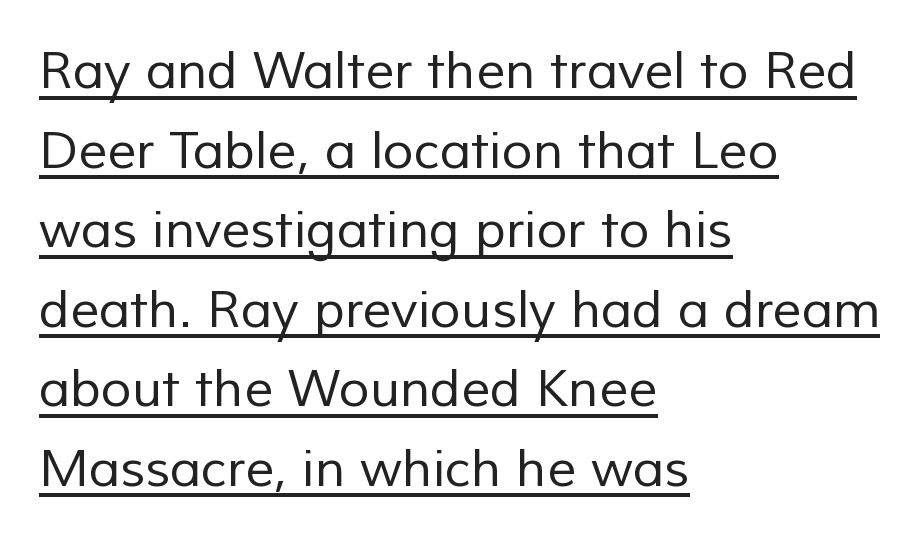
The rendered words wear a rule along their underside. What kind of face is this? One without serifs — a sans. Baseline-to-baseline distance is the conventional proportion of letter height. The face used here is proportionally spaced, like ordinary book or web type.
